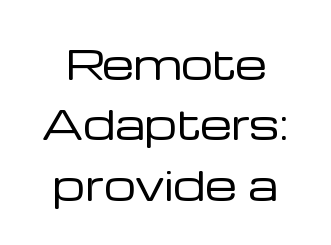
Q: Is the text bold? A: No.
Q: Is the text italic (slanted)? A: No, it is upright.
Q: Is the typeface a serif or a sans-serif typeface? A: Sans-serif.
Q: Is the text underlined? A: No.
Q: How is the paragraph aligned? A: Centered.
Q: Is the spacing between letters normal or unusually wide? A: Normal.
Q: Is the spacing between lines tight, normal or loose? A: Normal.
Q: Width (condensed, normal, or wide)? A: Normal.
Q: Stroke contrast? A: Low.
Q: x-height? A: Medium.
Q: Monospaced? A: No.
